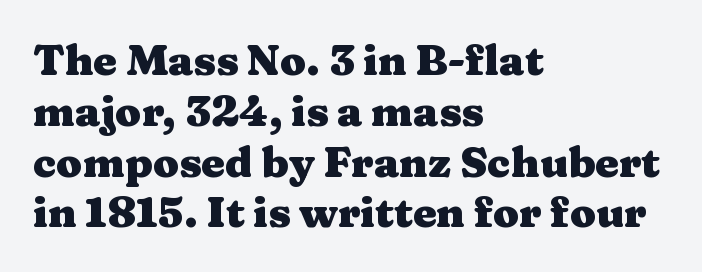
{"serif": "yes", "italic": "no", "bold": "yes", "weight": "heavy", "width": "wide", "stroke_contrast": "medium", "x_height": "medium", "monospaced": "no", "underline": "no", "align": "left", "line_spacing_ratio": 1.21, "letter_spacing": "normal", "letter_spacing_em": 0.0, "glyph_px": 42}
